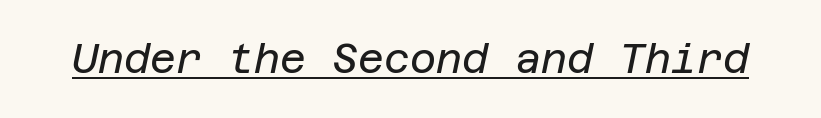
Is the type slanted? Yes — the strokes lean at a clear angle. The letterforms sit shoulder to shoulder at normal distance. Each stroke keeps to a modest, everyday thickness or less. Looks like someone drew a line under every word here.
